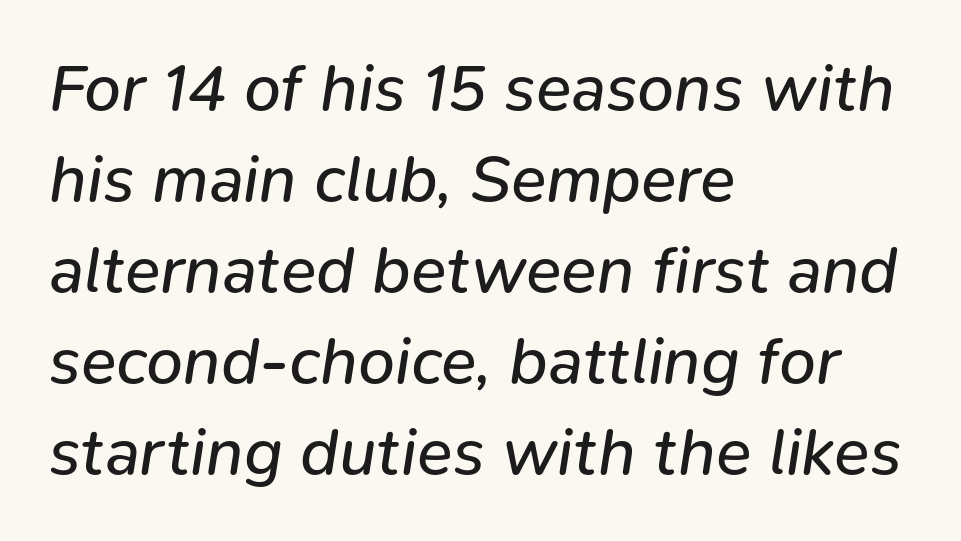
{"italic": "yes", "lean": "right", "slant_degrees": 9, "bold": "no", "weight": "regular", "width": "normal", "stroke_contrast": "low", "x_height": "medium", "monospaced": "no", "underline": "no", "align": "left", "line_spacing": "normal", "line_spacing_ratio": 1.38, "letter_spacing": "normal", "letter_spacing_em": 0.0, "glyph_px": 66}
